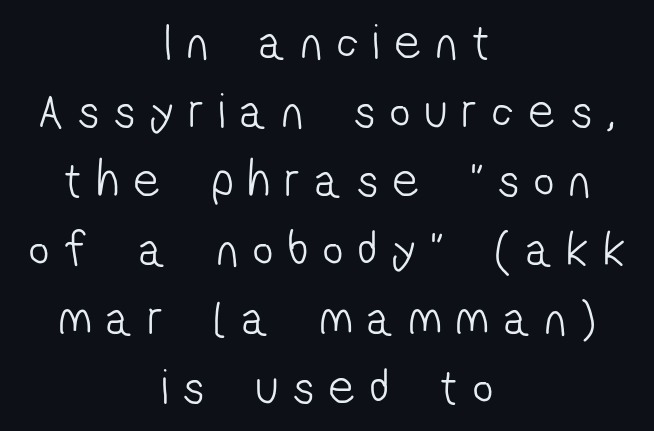
Underlining? Definitely not there. Stroke mass is kept to a normal reading level or below. This sample has the flowing, uneven cadence of proportional lettering. A sans-serif font was chosen for this passage.
